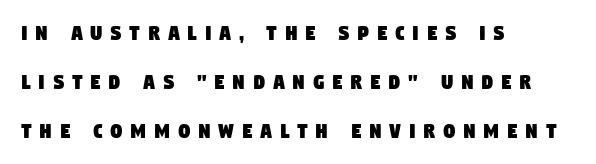
A classic flush-left, rag-right setting is used for this passage. The letters are spread apart with noticeably loose tracking. Baseline-to-baseline distance is far greater than the letter height. Lines of text with bare space underneath.
